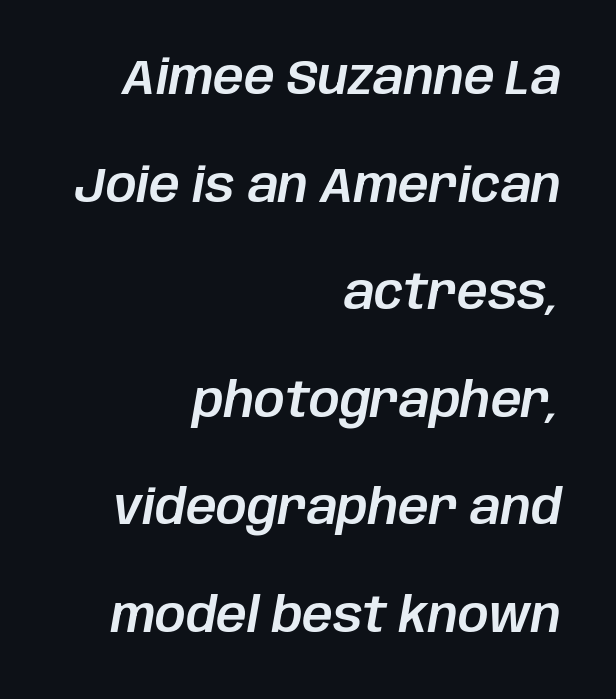
Q: Is the text italic (slanted)? A: Yes, it leans right by about 10 degrees.
Q: Is the text underlined? A: No.
Q: How is the paragraph aligned? A: Right-aligned.
Q: Is the spacing between letters normal or unusually wide? A: Normal.
Q: Is the spacing between lines tight, normal or loose? A: Loose.
Q: Width (condensed, normal, or wide)? A: Normal.
Q: Stroke contrast? A: Low.
Q: x-height? A: Large.
Q: Monospaced? A: No.
